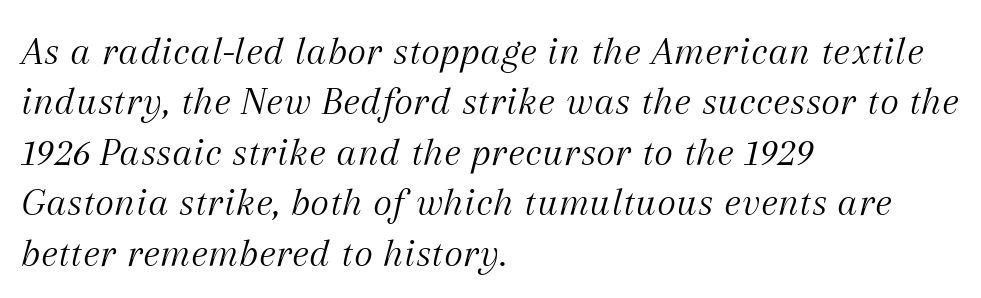
The image shows 41 px light serif type, italic (leaning right); set left-aligned, line spacing 1.23x, normal letter spacing, not underlined; medium stroke contrast and a medium x-height.
